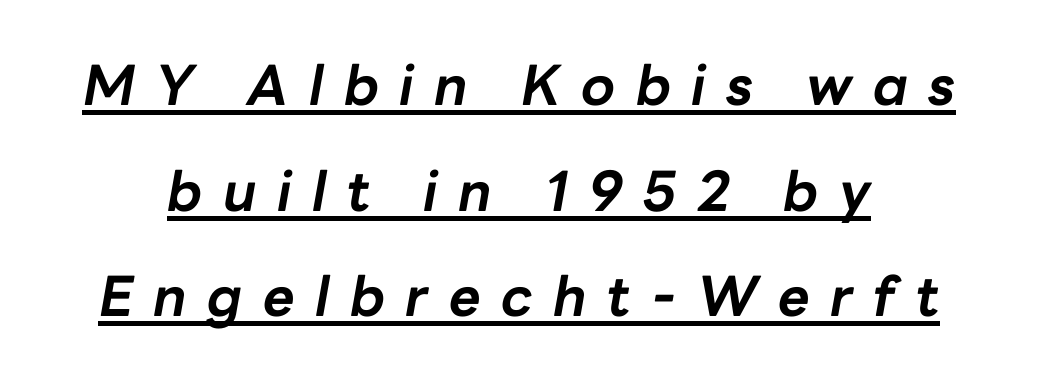
Each new line begins a long way beneath the previous one. Set as a true bold cut, around the 700 mark. Tracking value appears strongly positive — letters spread wide. Slanted lettering throughout. Quick note: underline on. Proportional: the letters do not fall into vertical columns.
